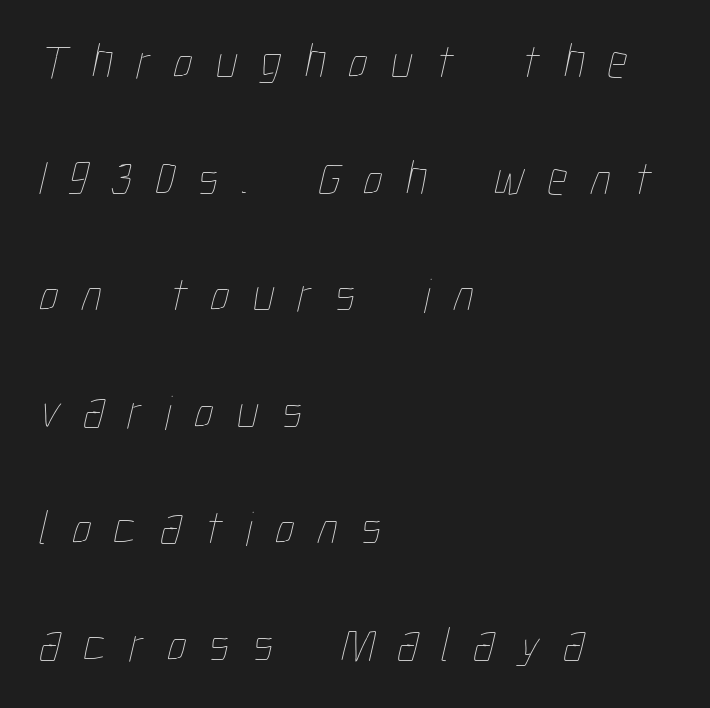
{"bold": "no", "weight": "thin", "width": "condensed", "stroke_contrast": "low", "x_height": "medium", "monospaced": "no", "underline": "no", "align": "left", "line_spacing": "loose", "line_spacing_ratio": 2.38, "letter_spacing": "wide", "letter_spacing_em": 0.47, "glyph_px": 49}
